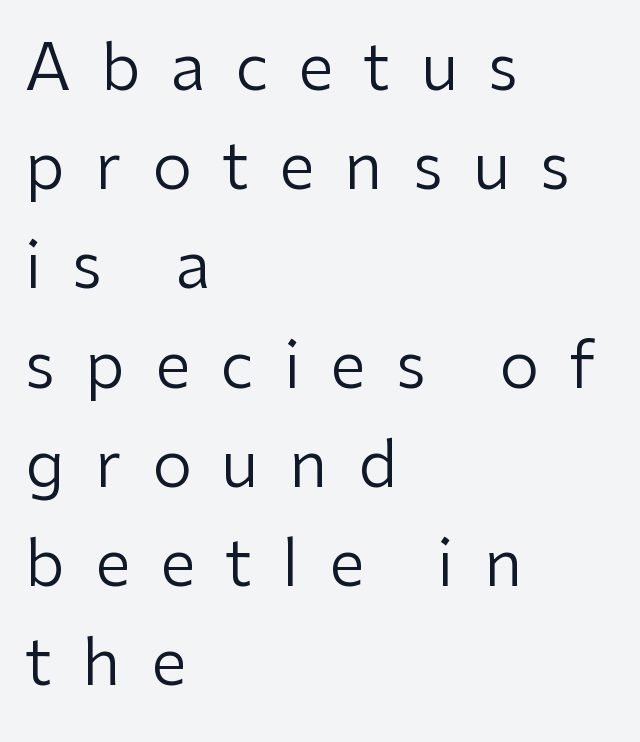
Q: Is the text bold? A: No.
Q: Is the text italic (slanted)? A: No, it is upright.
Q: Is the typeface a serif or a sans-serif typeface? A: Sans-serif.
Q: Is the text underlined? A: No.
Q: How is the paragraph aligned? A: Left-aligned.
Q: Is the spacing between letters normal or unusually wide? A: Unusually wide.
Q: Is the spacing between lines tight, normal or loose? A: Normal.
Q: Width (condensed, normal, or wide)? A: Normal.
Q: Stroke contrast? A: Low.
Q: x-height? A: Medium.
Q: Monospaced? A: No.
